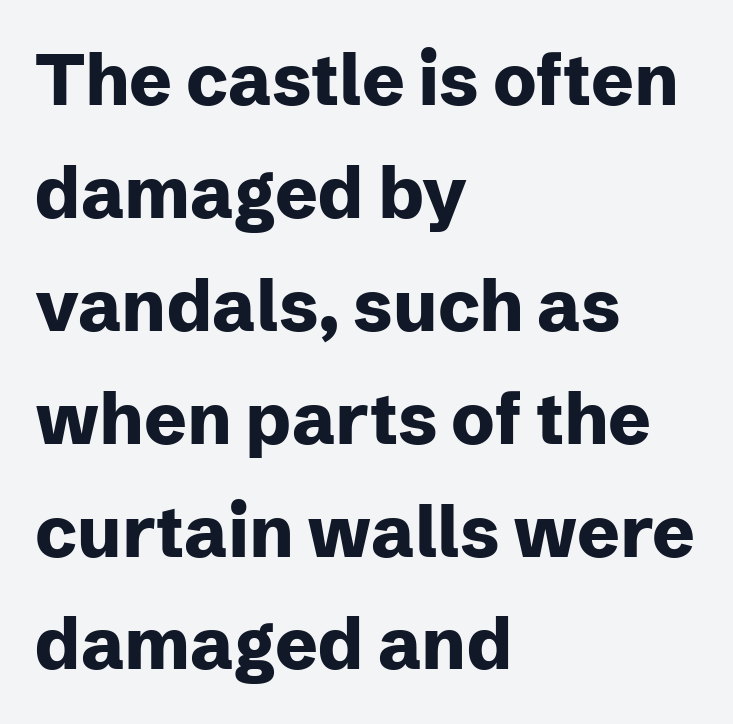
Q: Is the text bold? A: Yes.
Q: Is the text italic (slanted)? A: No, it is upright.
Q: Is the typeface a serif or a sans-serif typeface? A: Sans-serif.
Q: Is the text underlined? A: No.
Q: How is the paragraph aligned? A: Left-aligned.
Q: Is the spacing between letters normal or unusually wide? A: Normal.
Q: Is the spacing between lines tight, normal or loose? A: Normal.
Q: Width (condensed, normal, or wide)? A: Normal.
Q: Stroke contrast? A: Low.
Q: x-height? A: Medium.
Q: Monospaced? A: No.
